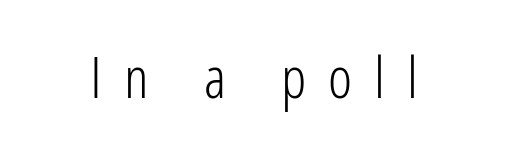
Q: Is the text bold? A: No.
Q: Is the text italic (slanted)? A: No, it is upright.
Q: Is the typeface a serif or a sans-serif typeface? A: Sans-serif.
Q: Is the text underlined? A: No.
Q: Is the spacing between letters normal or unusually wide? A: Unusually wide.
Q: Width (condensed, normal, or wide)? A: Condensed.
Q: Stroke contrast? A: Low.
Q: x-height? A: Medium.
Q: Monospaced? A: No.
